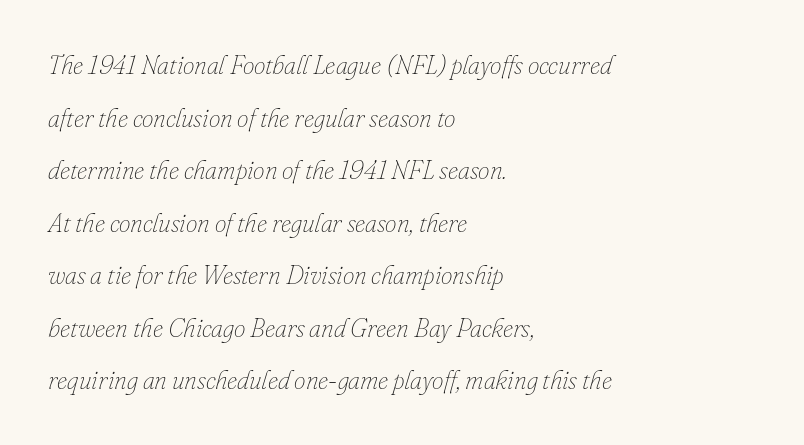
How are the letters spaced? Ordinarily, with no added tracking. The setting favours the left margin, as ordinary paragraphs usually do. A typesetter would call this leading open, well beyond the default. Every character sits at an angle, as italics do.
